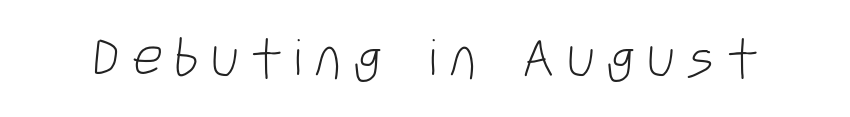
The strokes are not fattened; the text isn't bold. Unmarked baselines from the first word to the last. The face used here is proportionally spaced, like ordinary book or web type. These lines are composed in type without serifs. Loose tracking; the words dissolve into strings of separated letters.
